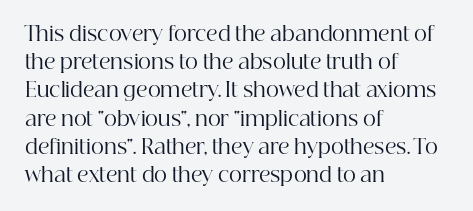
{"italic": "no", "bold": "no", "underline": "no", "align": "left", "line_spacing": "normal", "line_spacing_ratio": 1.41, "letter_spacing": "normal", "letter_spacing_em": 0.0, "glyph_px": 20}
